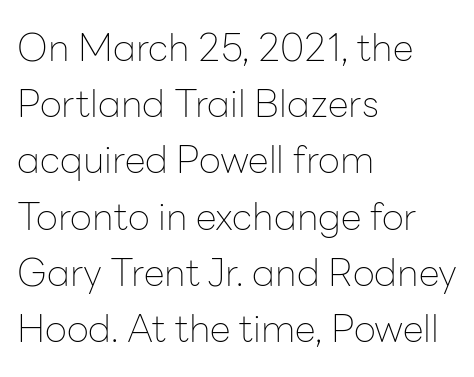
{"serif": "no", "italic": "no", "bold": "no", "weight": "thin", "width": "normal", "stroke_contrast": "low", "x_height": "medium", "monospaced": "no", "underline": "no", "align": "left", "line_spacing": "normal", "line_spacing_ratio": 1.48, "letter_spacing": "normal", "letter_spacing_em": 0.0, "glyph_px": 38}
